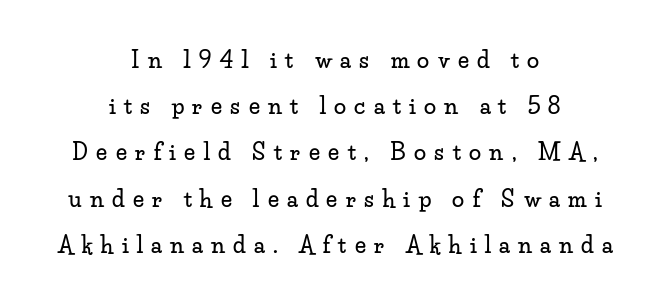
The image shows 22 px text type, upright; set centered, loose line spacing (2.1x), unusually wide letter spacing (+0.38 em), not underlined.
